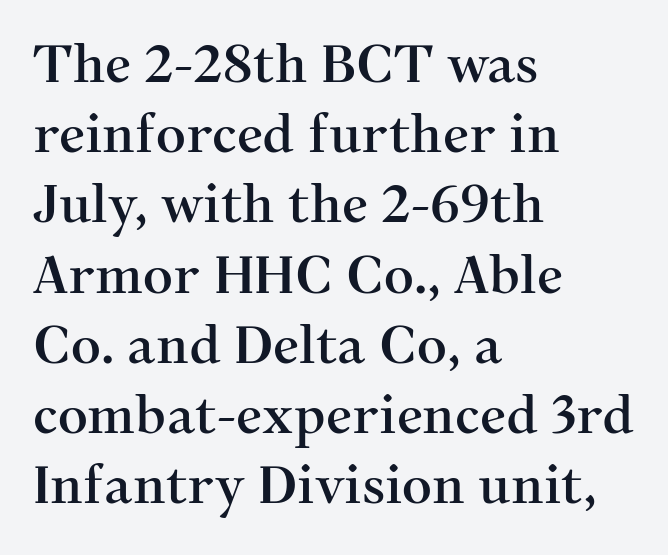
The image shows 52 px serif type, upright; set left-aligned, normal line spacing (1.35x), normal letter spacing, not underlined; medium stroke contrast and a medium x-height.
